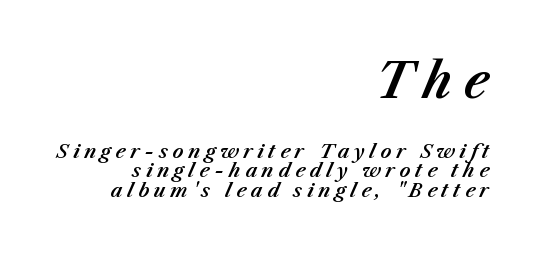
Q: Is the text italic (slanted)? A: Yes, it leans right by about 23 degrees.
Q: Is the text underlined? A: No.
Q: How is the paragraph aligned? A: Right-aligned.
Q: Is the spacing between letters normal or unusually wide? A: Unusually wide.
Q: Is the spacing between lines tight, normal or loose? A: Tight.
Q: Which block of text is set in a larger size, the first (top) or the second (bottom)? A: The first (top) one.
Q: Width (condensed, normal, or wide)? A: Normal.
Q: Stroke contrast? A: Medium.
Q: x-height? A: Medium.
Q: Monospaced? A: No.
